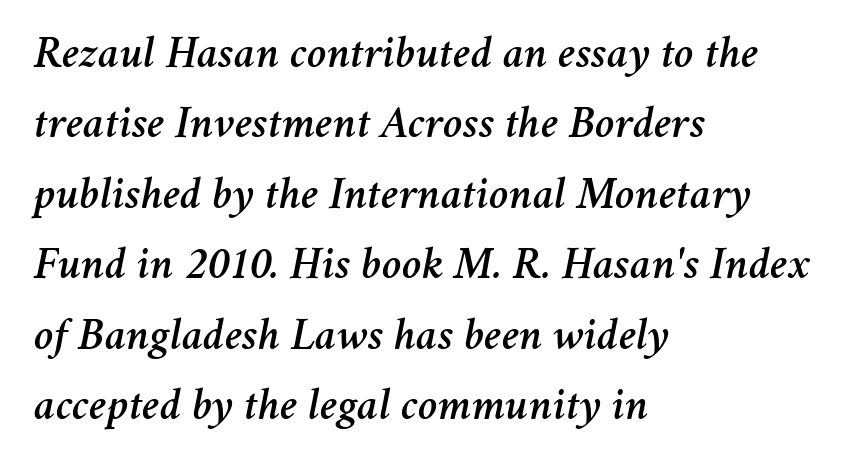
An italicized treatment has been applied to the whole sample. Proportional: the letters do not fall into vertical columns. Each new line begins a customary step beneath the previous one. In terms of letterspacing, this is plain default setting.
